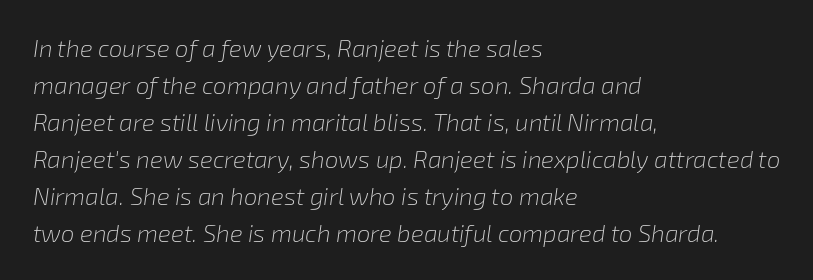
The image shows 24 px text type, italic (leaning right); set left-aligned, normal line spacing (1.54x), normal letter spacing, not underlined.
